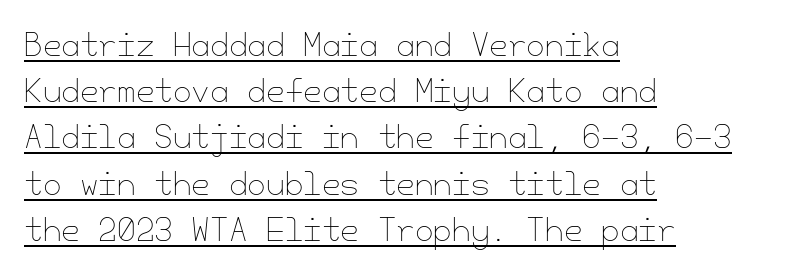
Posture: straight, roman, zero tilt. Students, observe the line beneath the letters — that is underlining. This sample is left-justified, so line endings fall wherever the words run out. The passage shown is not bold in any degree.
